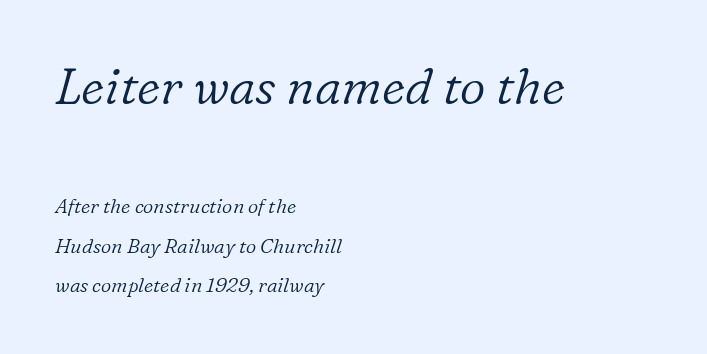
Q: Is the text bold? A: No.
Q: Is the text italic (slanted)? A: Yes, it leans right by about 16 degrees.
Q: Is the typeface a serif or a sans-serif typeface? A: Serif.
Q: Is the text underlined? A: No.
Q: How is the paragraph aligned? A: Left-aligned.
Q: Is the spacing between letters normal or unusually wide? A: Normal.
Q: Is the spacing between lines tight, normal or loose? A: Loose.
Q: Which block of text is set in a larger size, the first (top) or the second (bottom)? A: The first (top) one.
Q: Width (condensed, normal, or wide)? A: Normal.
Q: Stroke contrast? A: Low.
Q: x-height? A: Medium.
Q: Monospaced? A: No.
